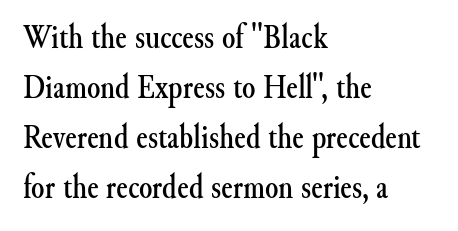
Q: Is the text italic (slanted)? A: No, it is upright.
Q: Is the typeface a serif or a sans-serif typeface? A: Serif.
Q: Is the text underlined? A: No.
Q: How is the paragraph aligned? A: Left-aligned.
Q: Is the spacing between letters normal or unusually wide? A: Normal.
Q: Is the spacing between lines tight, normal or loose? A: Normal.
Q: Width (condensed, normal, or wide)? A: Normal.
Q: Stroke contrast? A: Medium.
Q: x-height? A: Small.
Q: Monospaced? A: No.
